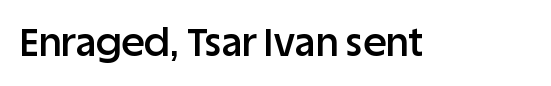
The text was rendered using a sans face with plain stroke endings. Character widths vary here, with narrow letters taking less room than wide ones. Tracking value appears to be zero — textbook default spacing. Its strokes are somewhat broadened, the hallmark of semibold type. Check under the words: just untouched page. These lines were composed using upright roman letters.
